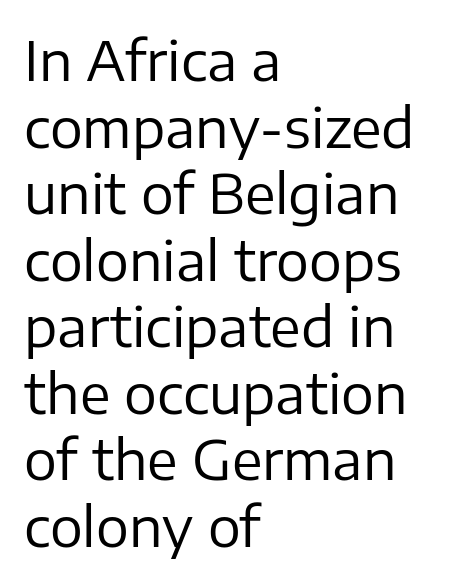
The image shows 55 px regular-weight sans-serif type, upright; set left-aligned, line spacing 1.21x, normal letter spacing, not underlined; low stroke contrast and a medium x-height.
